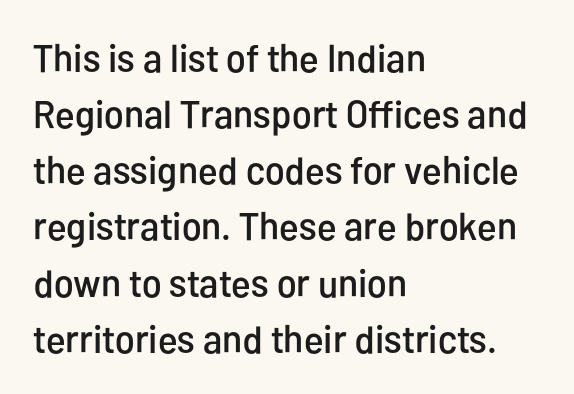
{"serif": "no", "italic": "no", "width": "condensed", "stroke_contrast": "low", "x_height": "medium", "monospaced": "no", "underline": "no", "align": "left", "line_spacing": "normal", "line_spacing_ratio": 1.44, "letter_spacing": "normal", "letter_spacing_em": 0.0, "glyph_px": 39}
